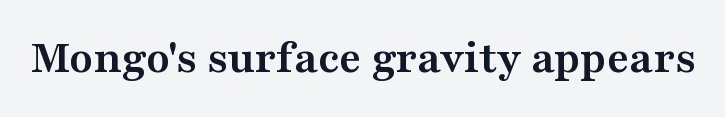
{"serif": "yes", "italic": "no", "bold": "yes", "weight": "semibold", "width": "wide", "stroke_contrast": "medium", "x_height": "medium", "monospaced": "no", "underline": "no", "letter_spacing": "normal", "letter_spacing_em": 0.0, "glyph_px": 48}
